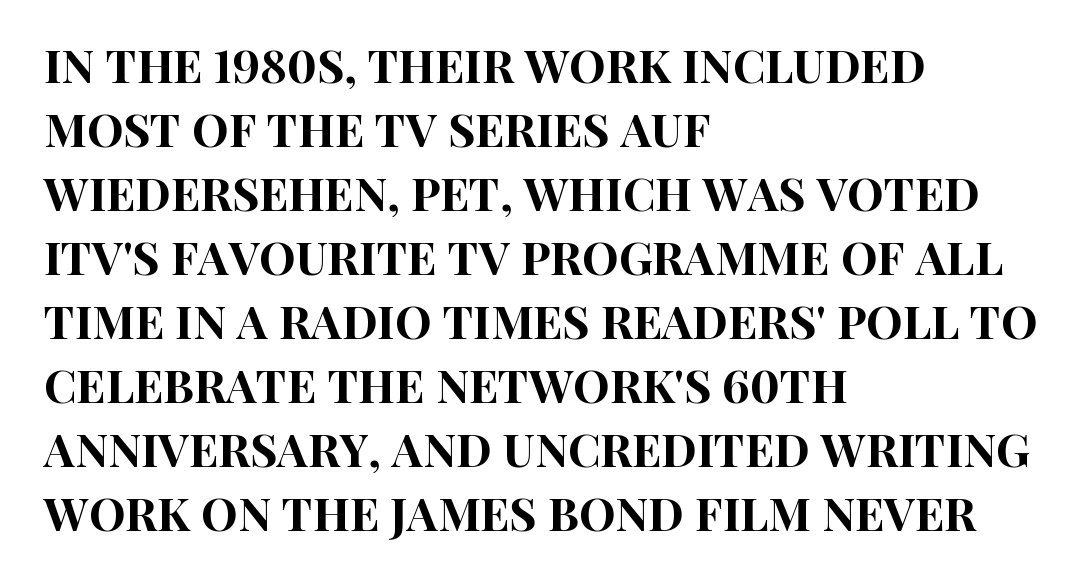
The image shows 46 px condensed sans-serif type, upright; set left-aligned, normal line spacing (1.39x), normal letter spacing, not underlined; high stroke contrast and a large x-height.
